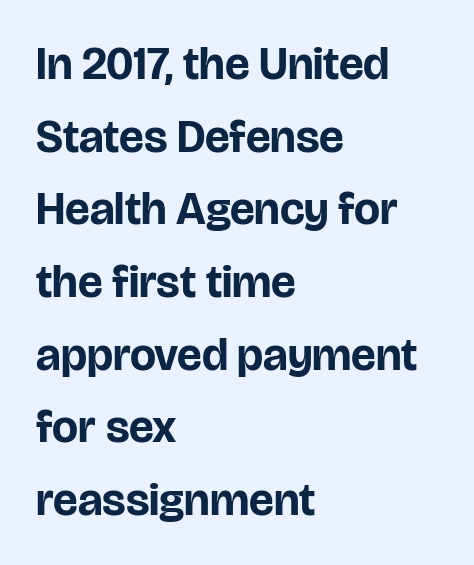
The image shows 46 px bold sans-serif type, upright; set left-aligned, normal line spacing (1.58x), normal letter spacing, not underlined; low stroke contrast and a large x-height.
